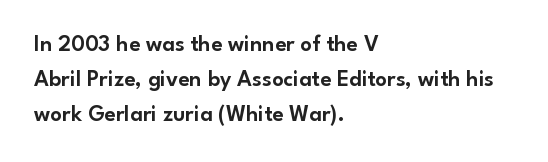
The image shows 23 px text type, upright; set left-aligned, normal line spacing (1.53x), normal letter spacing, not underlined.
